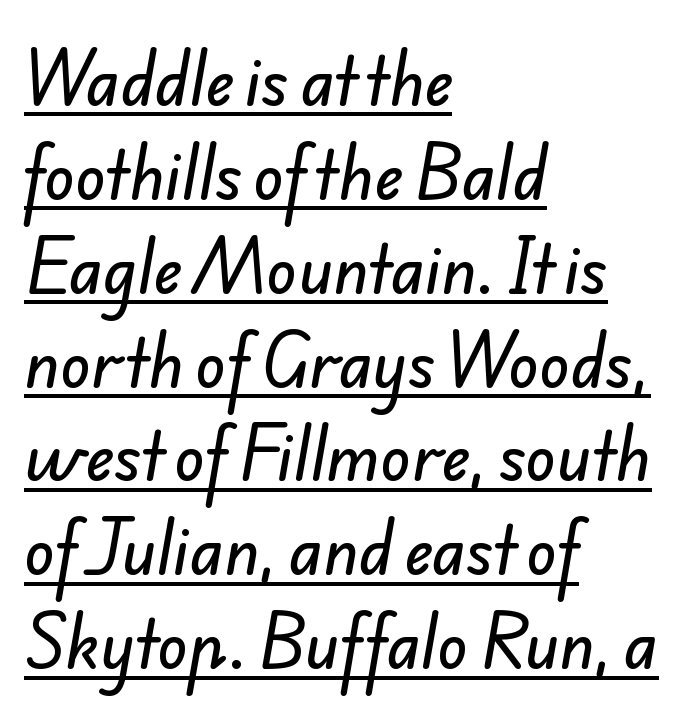
The image shows 63 px sans-serif type; set left-aligned, normal line spacing (1.49x), normal letter spacing, underlined; low stroke contrast and a small x-height.
